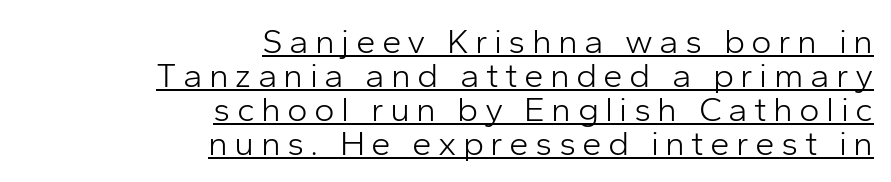
Q: Is the text bold? A: No.
Q: Is the text italic (slanted)? A: No, it is upright.
Q: Is the typeface a serif or a sans-serif typeface? A: Sans-serif.
Q: Is the text underlined? A: Yes.
Q: How is the paragraph aligned? A: Right-aligned.
Q: Is the spacing between lines tight, normal or loose? A: Tight.
Q: Width (condensed, normal, or wide)? A: Normal.
Q: Stroke contrast? A: Low.
Q: x-height? A: Medium.
Q: Monospaced? A: No.
